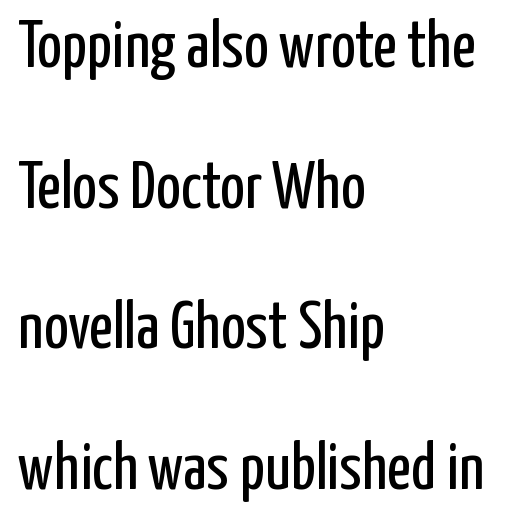
If you measured baseline to baseline, you'd find a long distance. The letters sit at their default tracking, neither squeezed nor spread. Posture: straight, roman, zero tilt. Note the varied advance widths — an 'i' is clearly narrower than an 'm'. No word sits above an underline. Which margin do the lines hug? The left one — the right edge is uneven.
